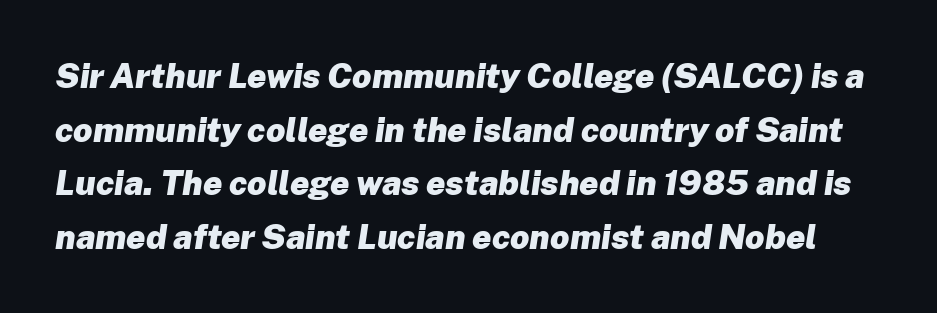
The image shows 34 px heavy type, italic (leaning right); set normal line spacing (1.58x), normal letter spacing, not underlined; low stroke contrast and a medium x-height.
